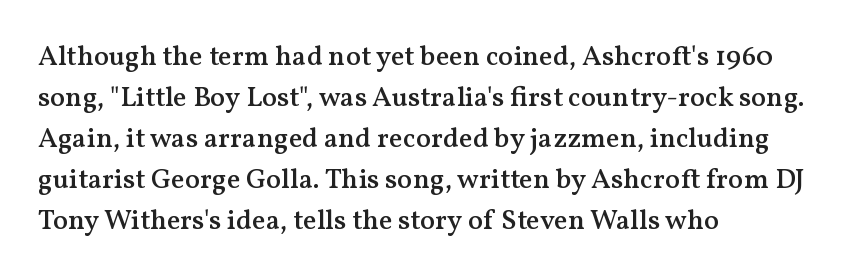
Casual observation: everything's shoved over to the left. Spacing verdict: proportional, widths tailored to each character. Posture: vertical. Evenly set lines give the paragraph a standard silhouette. The characters display serif detailing at their extremities. Slightly chunky letters — semibold, I'd say, not full bold.
